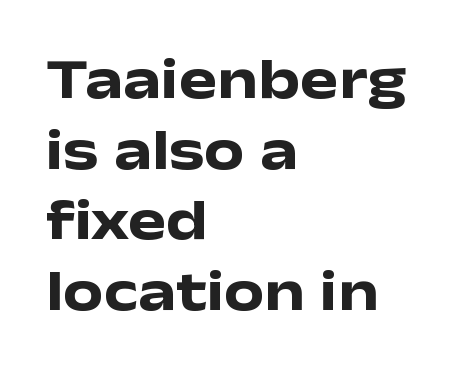
Q: Is the text bold? A: Yes.
Q: Is the text italic (slanted)? A: No, it is upright.
Q: Is the typeface a serif or a sans-serif typeface? A: Sans-serif.
Q: Is the text underlined? A: No.
Q: How is the paragraph aligned? A: Left-aligned.
Q: Is the spacing between letters normal or unusually wide? A: Normal.
Q: Width (condensed, normal, or wide)? A: Wide.
Q: Stroke contrast? A: Low.
Q: x-height? A: Medium.
Q: Monospaced? A: No.
